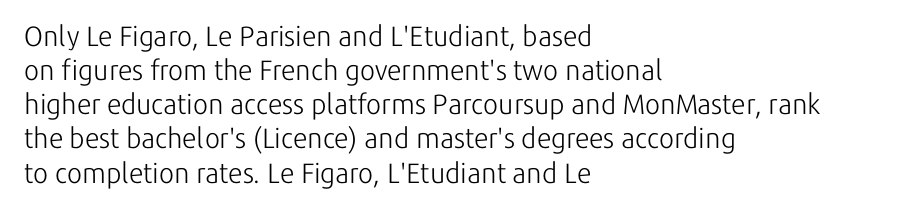
{"serif": "no", "italic": "no", "bold": "no", "weight": "light", "width": "normal", "stroke_contrast": "low", "x_height": "medium", "monospaced": "no", "underline": "no", "align": "left", "line_spacing_ratio": 1.22, "letter_spacing": "normal", "letter_spacing_em": 0.0, "glyph_px": 28}
